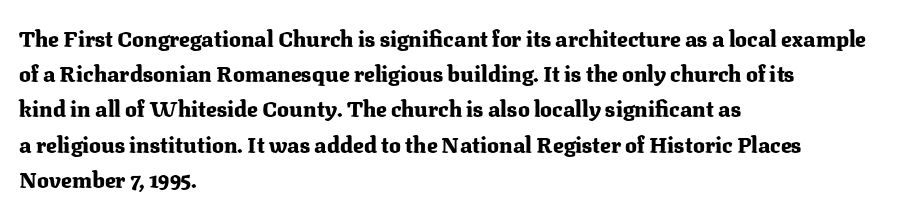
Q: Is the text bold? A: Yes.
Q: Is the text italic (slanted)? A: No, it is upright.
Q: Is the text underlined? A: No.
Q: How is the paragraph aligned? A: Left-aligned.
Q: Is the spacing between letters normal or unusually wide? A: Normal.
Q: Is the spacing between lines tight, normal or loose? A: Normal.
